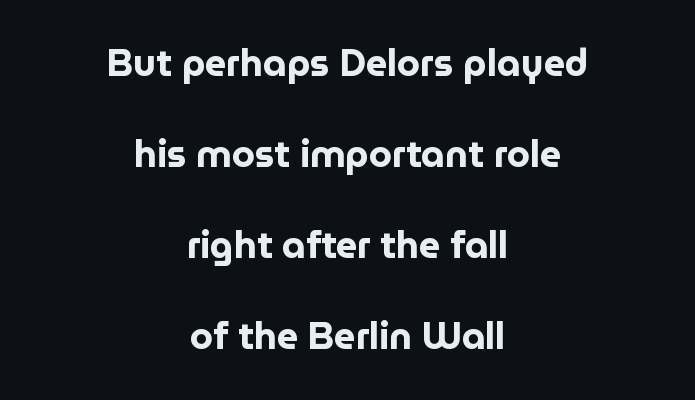
Q: Is the text bold? A: Yes.
Q: Is the text italic (slanted)? A: No, it is upright.
Q: Is the typeface a serif or a sans-serif typeface? A: Sans-serif.
Q: Is the text underlined? A: No.
Q: How is the paragraph aligned? A: Centered.
Q: Is the spacing between letters normal or unusually wide? A: Normal.
Q: Is the spacing between lines tight, normal or loose? A: Loose.
Q: Width (condensed, normal, or wide)? A: Normal.
Q: Stroke contrast? A: Low.
Q: x-height? A: Medium.
Q: Monospaced? A: No.
